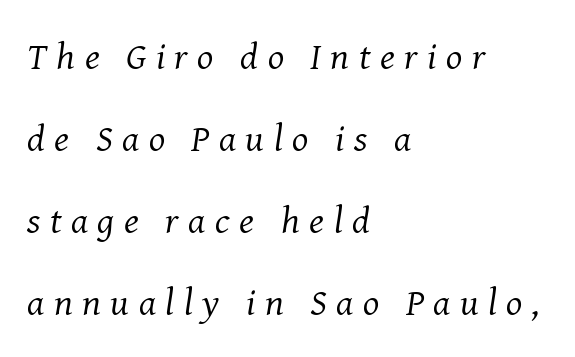
The letters advance in unequal steps, a hallmark of proportional type. Leading: increased. Is the block centered? No — it sits flush against the left margin. What kind of face is this? One with serifs. Loose tracking; the words dissolve into strings of separated letters. Is the type slanted? Yes — the strokes lean at a clear angle.
